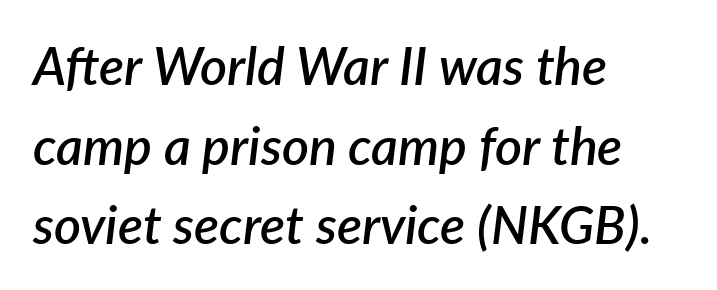
Q: Is the text bold? A: Semi-bold.
Q: Is the text italic (slanted)? A: Yes, it leans right by about 7 degrees.
Q: Is the text underlined? A: No.
Q: How is the paragraph aligned? A: Left-aligned.
Q: Is the spacing between letters normal or unusually wide? A: Normal.
Q: Is the spacing between lines tight, normal or loose? A: Normal.
Q: Width (condensed, normal, or wide)? A: Normal.
Q: Stroke contrast? A: Low.
Q: x-height? A: Medium.
Q: Monospaced? A: No.
